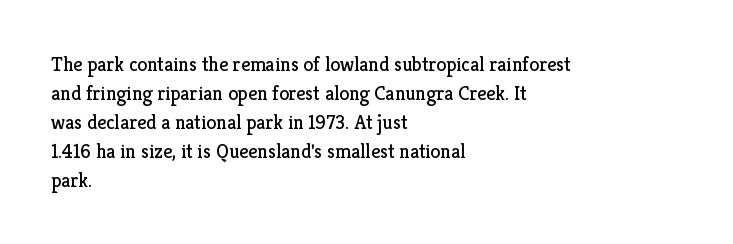
Q: Is the text bold? A: No.
Q: Is the text italic (slanted)? A: No, it is upright.
Q: Is the text underlined? A: No.
Q: How is the paragraph aligned? A: Left-aligned.
Q: Is the spacing between letters normal or unusually wide? A: Normal.
Q: Is the spacing between lines tight, normal or loose? A: Normal.
